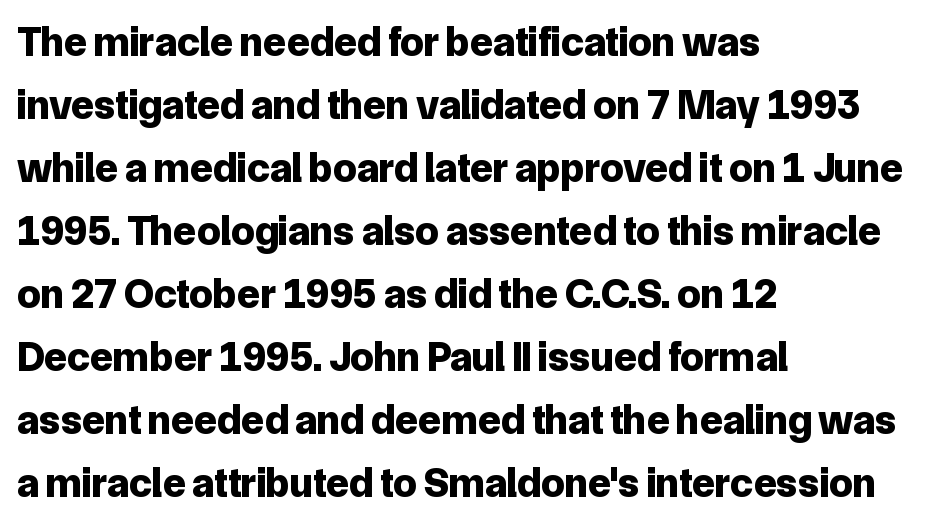
The image shows 42 px bold sans-serif type, upright; set left-aligned, normal line spacing (1.5x), normal letter spacing, not underlined; low stroke contrast and a medium x-height.
